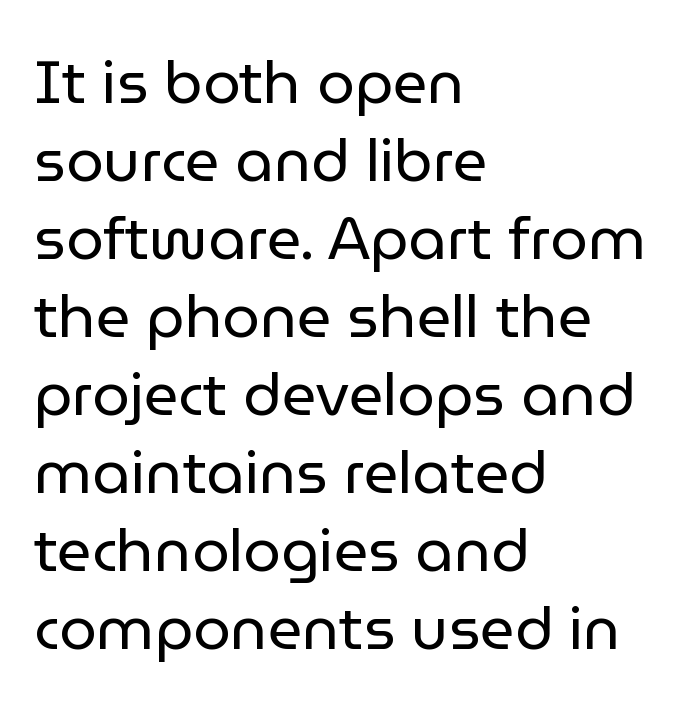
Q: Is the text bold? A: No.
Q: Is the text italic (slanted)? A: No, it is upright.
Q: Is the typeface a serif or a sans-serif typeface? A: Sans-serif.
Q: Is the text underlined? A: No.
Q: How is the paragraph aligned? A: Left-aligned.
Q: Is the spacing between letters normal or unusually wide? A: Normal.
Q: Is the spacing between lines tight, normal or loose? A: Normal.
Q: Width (condensed, normal, or wide)? A: Normal.
Q: Stroke contrast? A: Low.
Q: x-height? A: Medium.
Q: Monospaced? A: No.
